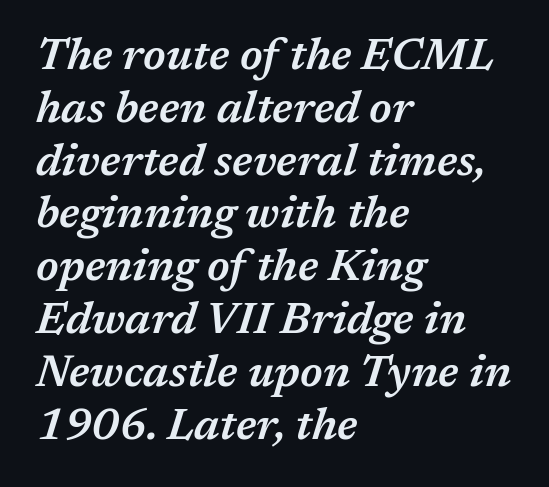
Q: Is the text bold? A: Semi-bold.
Q: Is the text italic (slanted)? A: Yes, it leans right by about 17 degrees.
Q: Is the text underlined? A: No.
Q: How is the paragraph aligned? A: Left-aligned.
Q: Is the spacing between letters normal or unusually wide? A: Normal.
Q: Width (condensed, normal, or wide)? A: Normal.
Q: Stroke contrast? A: Medium.
Q: x-height? A: Medium.
Q: Monospaced? A: No.
